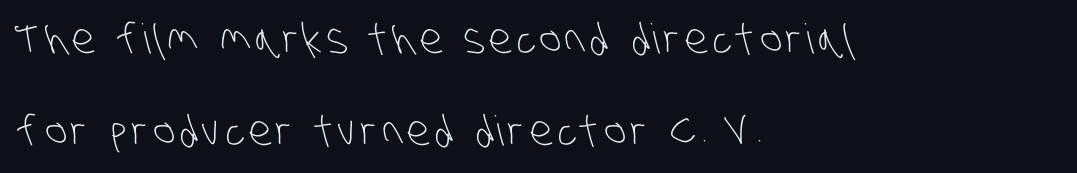
The string is rendered with underlining switched off. The rendering uses a large line-height, opening up the rows. Looks like regular typesetting: each glyph gets only the width it needs. Caption: face not bold, strokes unweighted.
